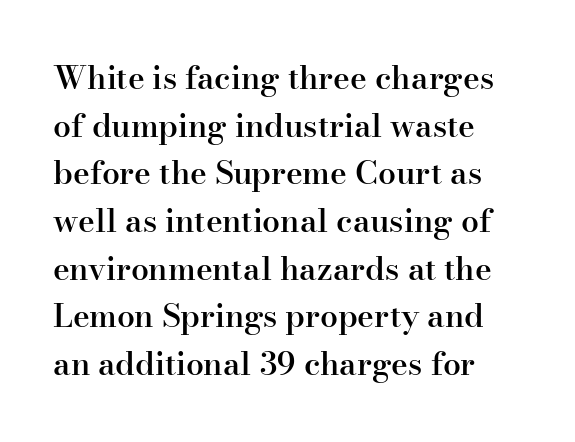
Q: Is the text bold? A: Semi-bold.
Q: Is the text italic (slanted)? A: No, it is upright.
Q: Is the typeface a serif or a sans-serif typeface? A: Serif.
Q: Is the text underlined? A: No.
Q: Is the spacing between letters normal or unusually wide? A: Normal.
Q: Is the spacing between lines tight, normal or loose? A: Normal.
Q: Width (condensed, normal, or wide)? A: Normal.
Q: Stroke contrast? A: High.
Q: x-height? A: Small.
Q: Monospaced? A: No.
